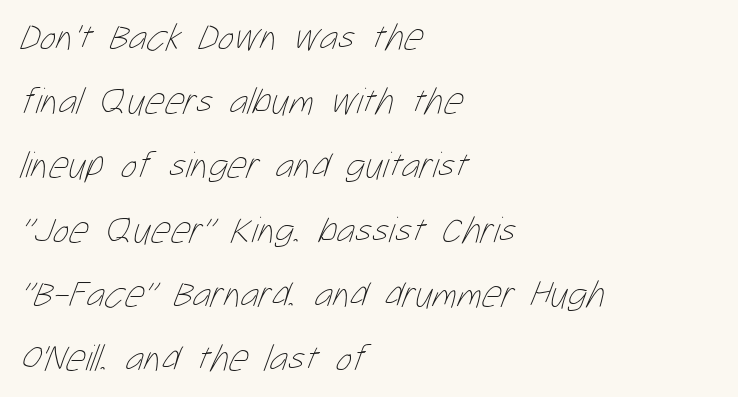
Standard letterfit; no display-style spreading of the glyphs. The passage shown is not underscored anywhere. Character widths vary here, with narrow letters taking less room than wide ones. Baseline-to-baseline distance is the conventional proportion of letter height. Line starts are locked; line ends wander.
